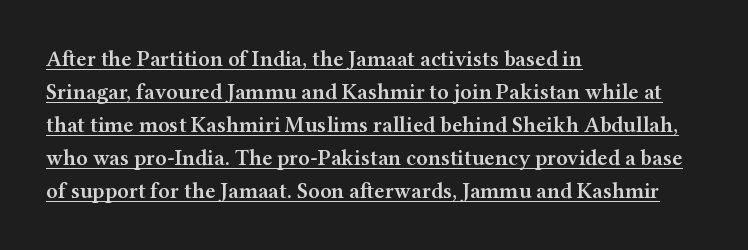
The image shows 22 px text type, upright; set left-aligned, normal line spacing (1.5x), normal letter spacing, underlined.
